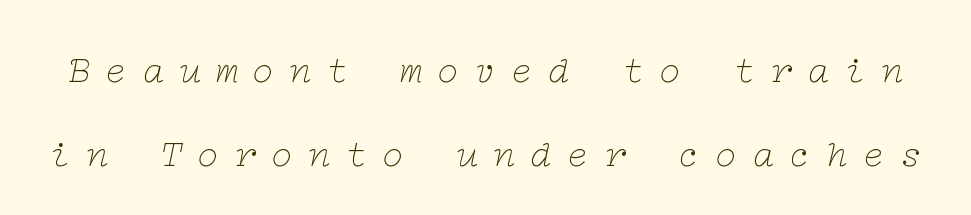
Italic? Definitely — the glyphs are oblique. Is there much room between lines? Yes — plenty of vertical air separates them. The designer went with a serif here, giving each stem small feet. Is the stroke heavy? The answer is a plain regular-or-lighter. This rendering widens character spacing well past its baseline value. Check under the words: just untouched page.
